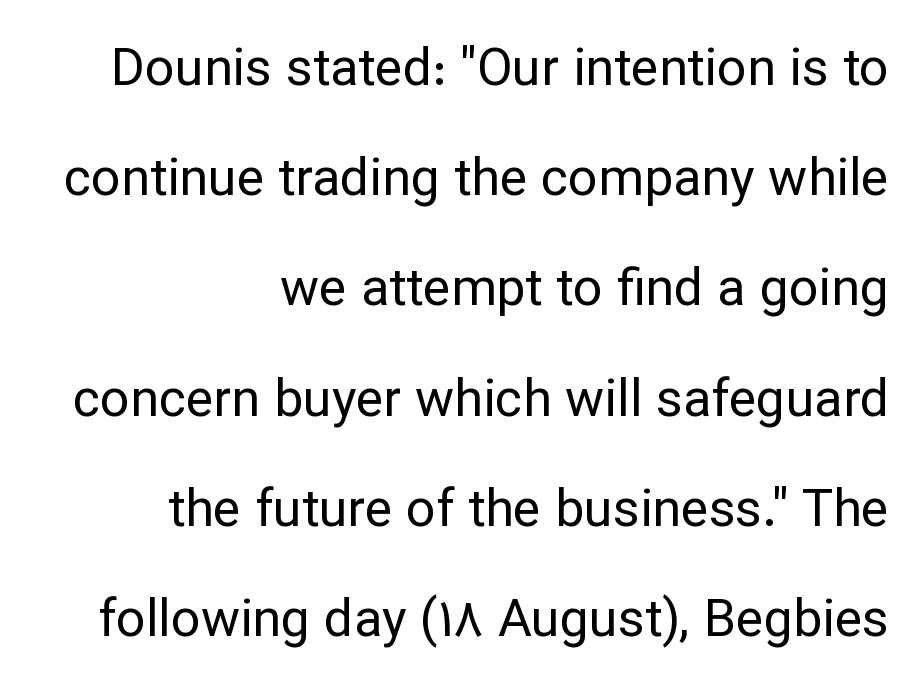
{"serif": "no", "italic": "no", "bold": "no", "weight": "regular", "width": "normal", "stroke_contrast": "low", "x_height": "medium", "monospaced": "no", "underline": "no", "align": "right", "line_spacing": "loose", "line_spacing_ratio": 2.12, "letter_spacing": "normal", "letter_spacing_em": 0.0, "glyph_px": 52}
